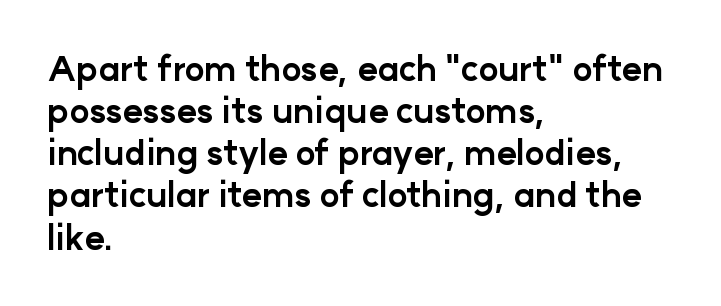
The image shows 34 px bold sans-serif type, upright; set left-aligned, line spacing 1.24x, normal letter spacing, not underlined; low stroke contrast and a medium x-height.
